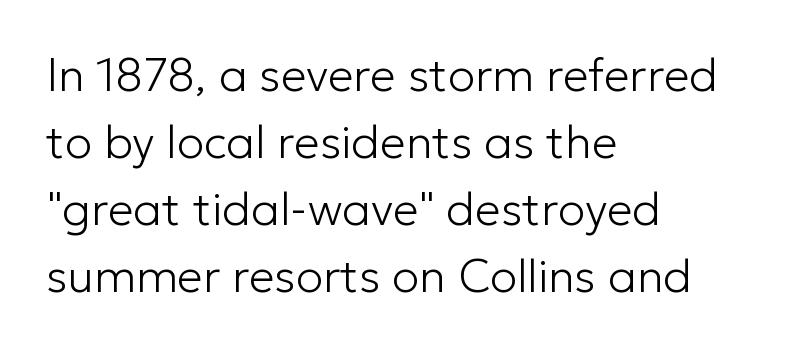
Q: Is the text bold? A: No.
Q: Is the text italic (slanted)? A: No, it is upright.
Q: Is the typeface a serif or a sans-serif typeface? A: Sans-serif.
Q: Is the text underlined? A: No.
Q: How is the paragraph aligned? A: Left-aligned.
Q: Is the spacing between letters normal or unusually wide? A: Normal.
Q: Is the spacing between lines tight, normal or loose? A: Normal.
Q: Width (condensed, normal, or wide)? A: Normal.
Q: Stroke contrast? A: Low.
Q: x-height? A: Medium.
Q: Monospaced? A: No.
